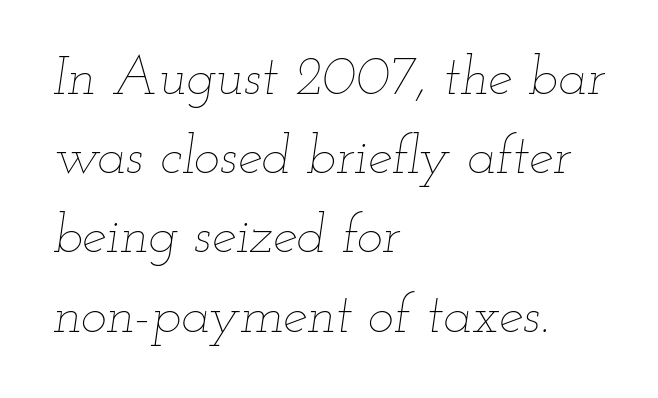
Q: Is the text bold? A: No.
Q: Is the text italic (slanted)? A: Yes, it leans right by about 12 degrees.
Q: Is the text underlined? A: No.
Q: How is the paragraph aligned? A: Left-aligned.
Q: Is the spacing between letters normal or unusually wide? A: Normal.
Q: Is the spacing between lines tight, normal or loose? A: Normal.
Q: Width (condensed, normal, or wide)? A: Wide.
Q: Stroke contrast? A: Low.
Q: x-height? A: Small.
Q: Monospaced? A: No.
